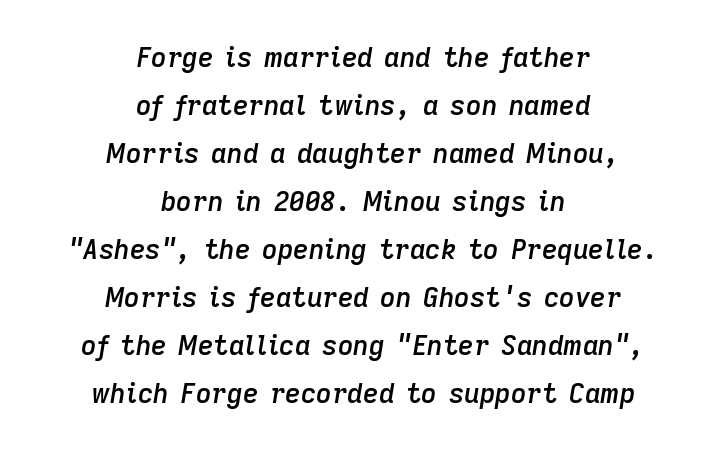
{"italic": "yes", "lean": "right", "slant_degrees": 9, "bold": "semi", "underline": "no", "align": "center", "line_spacing_ratio": 1.78, "letter_spacing": "normal", "letter_spacing_em": 0.0, "glyph_px": 27}
